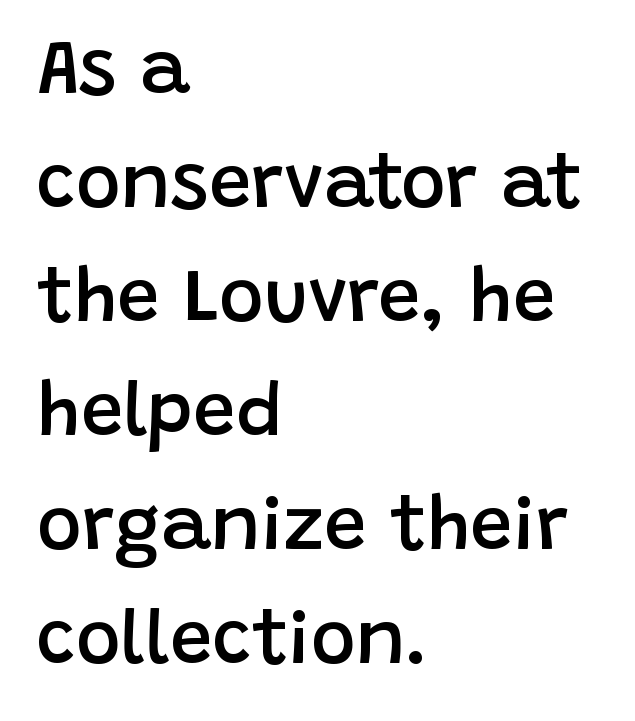
{"serif": "no", "italic": "no", "bold": "semi", "weight": "semibold", "width": "normal", "stroke_contrast": "low", "x_height": "large", "monospaced": "no", "underline": "no", "align": "left", "line_spacing": "normal", "line_spacing_ratio": 1.5, "letter_spacing": "normal", "letter_spacing_em": 0.0, "glyph_px": 76}
